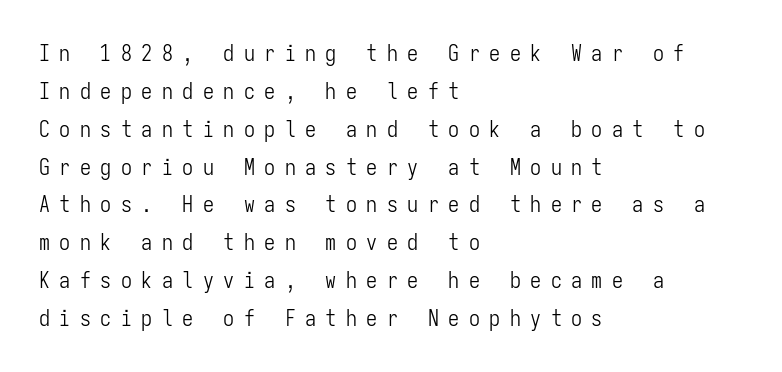
Alignment: flush left. Summary of weight: not heavy and not bold. The area under the type is left untouched. Vertical strokes here are truly vertical. Loose tracking; the words dissolve into strings of separated letters.
